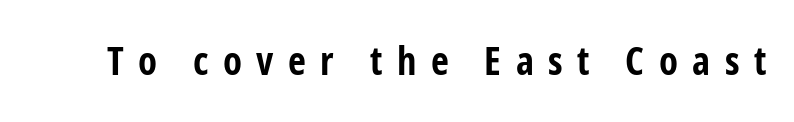
{"serif": "no", "italic": "no", "bold": "yes", "weight": "bold", "width": "condensed", "stroke_contrast": "low", "x_height": "medium", "monospaced": "no", "underline": "no", "letter_spacing": "wide", "letter_spacing_em": 0.37, "glyph_px": 39}
